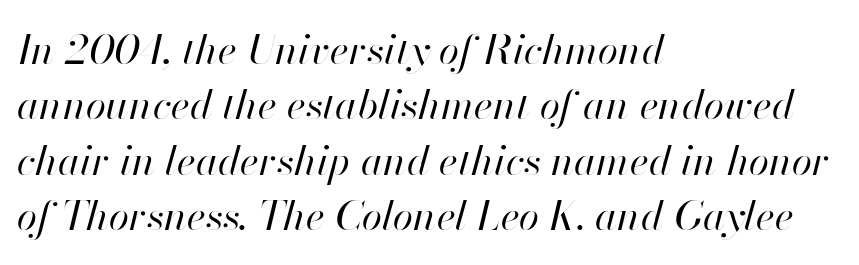
Q: Is the text bold? A: No.
Q: Is the text italic (slanted)? A: Yes, it leans right by about 13 degrees.
Q: Is the text underlined? A: No.
Q: How is the paragraph aligned? A: Left-aligned.
Q: Is the spacing between letters normal or unusually wide? A: Normal.
Q: Is the spacing between lines tight, normal or loose? A: Normal.
Q: Width (condensed, normal, or wide)? A: Normal.
Q: Stroke contrast? A: High.
Q: x-height? A: Small.
Q: Monospaced? A: No.
